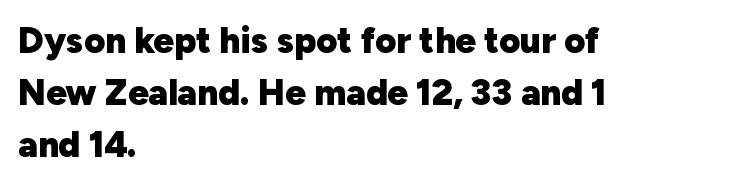
Q: Is the text bold? A: Yes.
Q: Is the text italic (slanted)? A: No, it is upright.
Q: Is the typeface a serif or a sans-serif typeface? A: Sans-serif.
Q: Is the text underlined? A: No.
Q: How is the paragraph aligned? A: Left-aligned.
Q: Is the spacing between letters normal or unusually wide? A: Normal.
Q: Is the spacing between lines tight, normal or loose? A: Normal.
Q: Width (condensed, normal, or wide)? A: Normal.
Q: Stroke contrast? A: Low.
Q: x-height? A: Medium.
Q: Monospaced? A: No.
